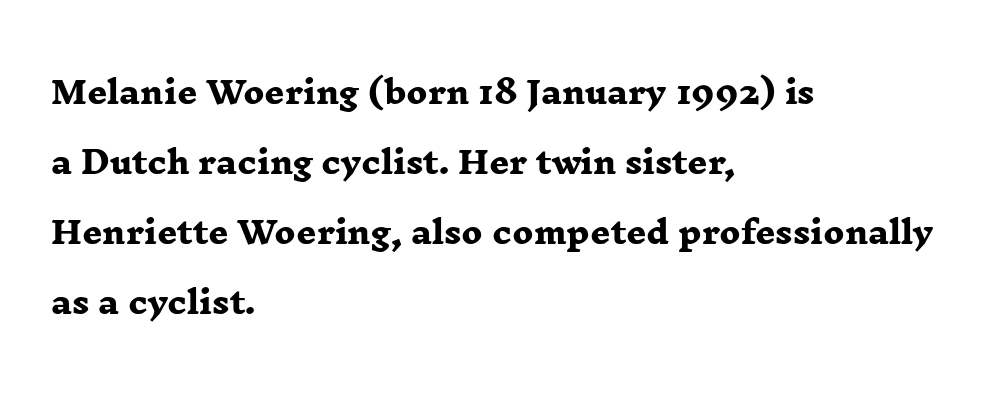
Q: Is the text bold? A: Yes.
Q: Is the typeface a serif or a sans-serif typeface? A: Serif.
Q: Is the text underlined? A: No.
Q: How is the paragraph aligned? A: Left-aligned.
Q: Is the spacing between letters normal or unusually wide? A: Normal.
Q: Is the spacing between lines tight, normal or loose? A: Loose.
Q: Width (condensed, normal, or wide)? A: Wide.
Q: Stroke contrast? A: Low.
Q: x-height? A: Medium.
Q: Monospaced? A: No.
